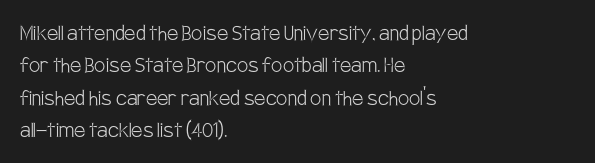
The words here are not underlined. Whoever set this chose a conventional vertical rhythm. Honestly, the letter spacing is just normal — you wouldn't notice it. Tall strokes in this sample are plumb rather than angled. Compared with a centered layout, this one pins lines to the left instead. The weight tops out at a normal text grade.
